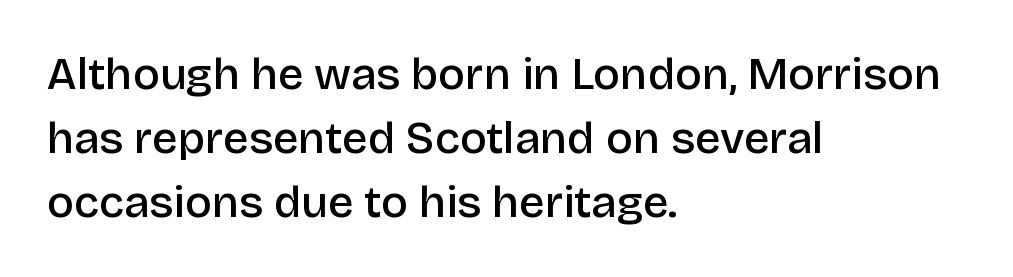
{"serif": "no", "italic": "no", "bold": "semi", "weight": "semibold", "width": "normal", "stroke_contrast": "low", "x_height": "large", "monospaced": "no", "underline": "no", "align": "left", "line_spacing": "normal", "line_spacing_ratio": 1.42, "letter_spacing": "normal", "letter_spacing_em": 0.0, "glyph_px": 45}
